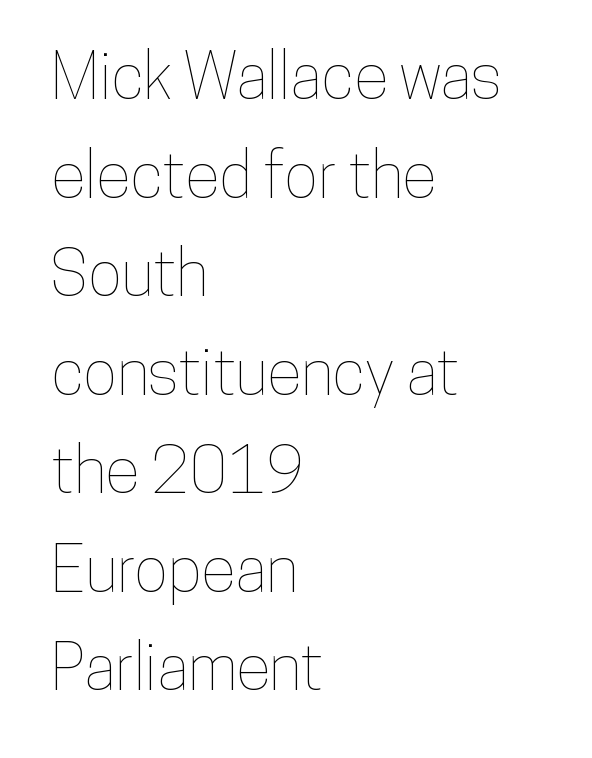
The image shows 64 px condensed type, upright; set left-aligned, normal line spacing (1.54x), normal letter spacing, not underlined; low stroke contrast and a medium x-height.
